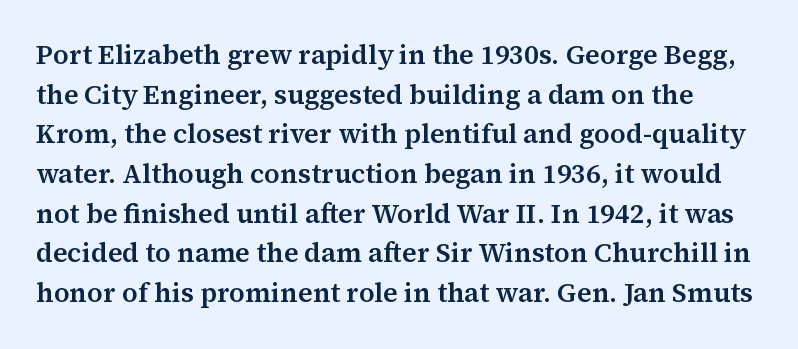
The image shows 27 px text type, upright; set normal line spacing (1.47x), normal letter spacing, not underlined.
